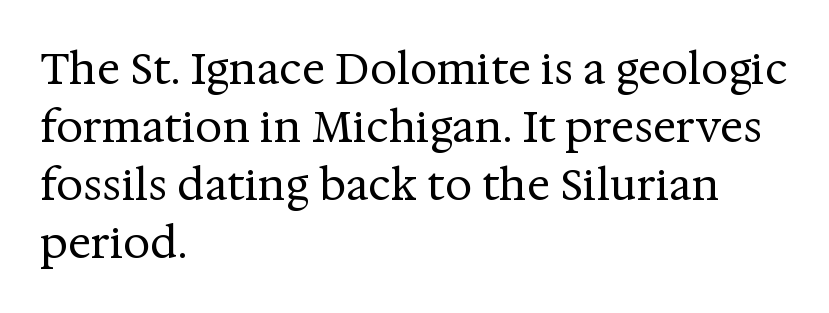
You could not count columns in this text — the font is proportionally spaced. You can tell from the footed stems that serif type was used. The axis of the letterforms is exactly vertical. How would I describe the line gaps? Plain and ordinary. Nobody touched the tracking dial on this one. The compositor pushed each line to the left boundary.
